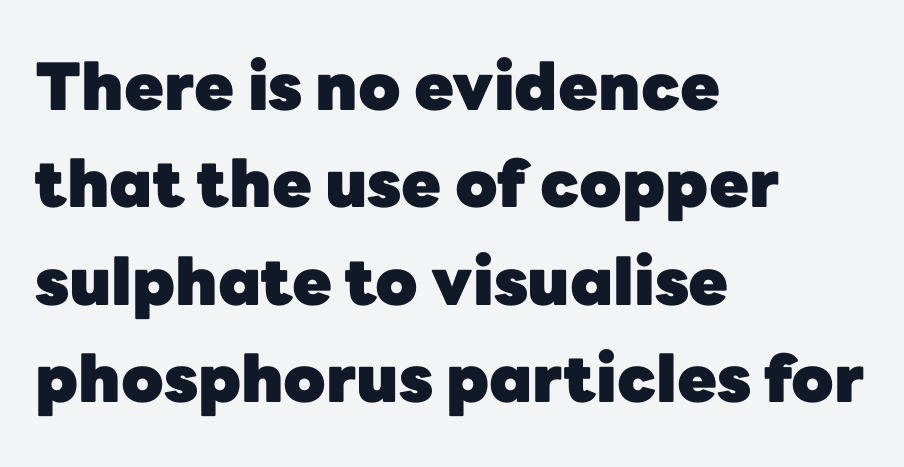
{"serif": "no", "italic": "no", "bold": "yes", "weight": "heavy", "width": "normal", "stroke_contrast": "low", "x_height": "medium", "monospaced": "no", "underline": "no", "align": "left", "line_spacing": "normal", "line_spacing_ratio": 1.5, "letter_spacing": "normal", "letter_spacing_em": 0.0, "glyph_px": 65}
